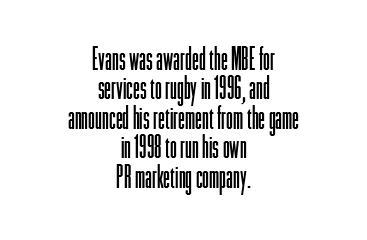
The face used here is a sans, in the tradition of grotesques and geometrics. Spacing verdict: proportional, widths tailored to each character. The tracking reads as untouched default to a designer's eye. Type without underlining. The letterforms sit at book weight or below. A centered setting, common on invitations and titles, is used for this passage.
